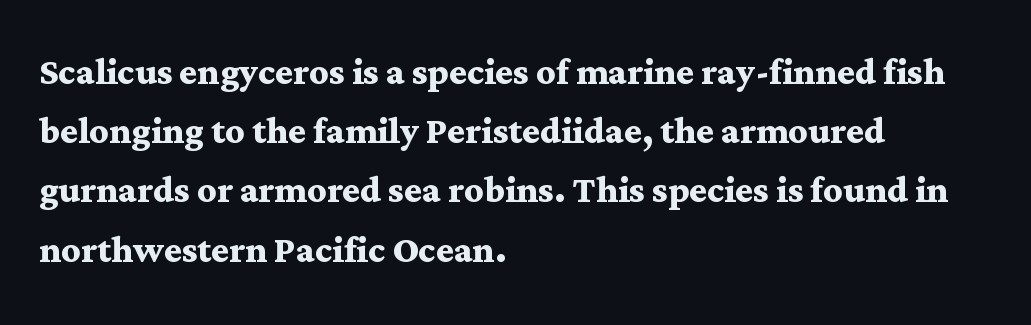
The strip under each line holds only bare page. In CSS terms this would be text-align: left. The passage shown is emphatically bold. The passage shown has conventional tracking throughout.
